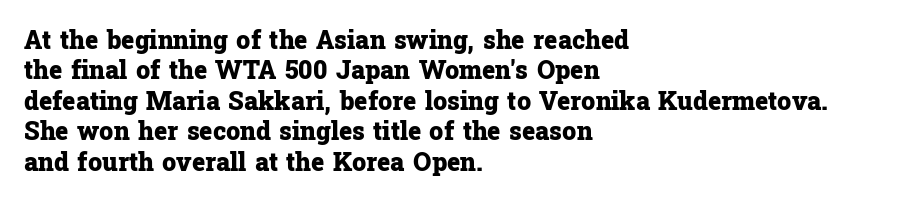
The image shows 25 px bold type, upright; set left-aligned, line spacing 1.22x, normal letter spacing, not underlined.
